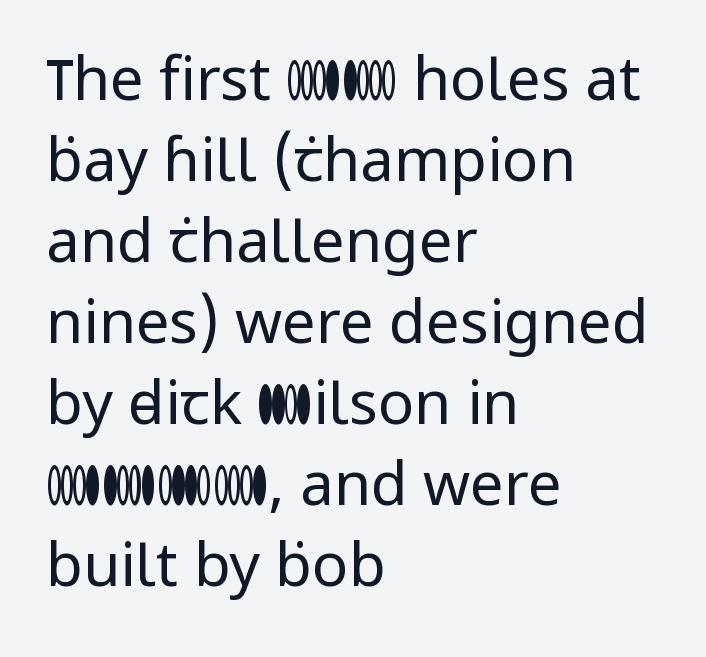
Q: Is the text bold? A: No.
Q: Is the text italic (slanted)? A: No, it is upright.
Q: Is the typeface a serif or a sans-serif typeface? A: Sans-serif.
Q: Is the text underlined? A: No.
Q: How is the paragraph aligned? A: Left-aligned.
Q: Is the spacing between letters normal or unusually wide? A: Normal.
Q: Is the spacing between lines tight, normal or loose? A: Normal.
Q: Width (condensed, normal, or wide)? A: Normal.
Q: Stroke contrast? A: Low.
Q: x-height? A: Medium.
Q: Monospaced? A: No.
